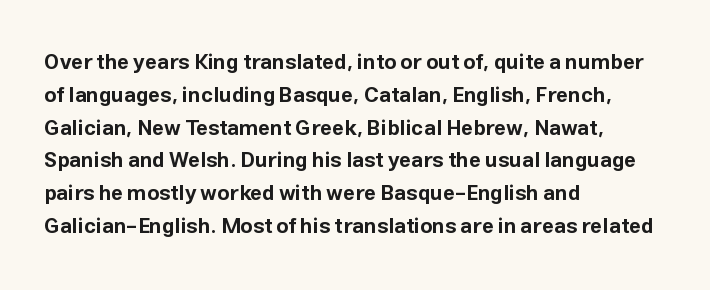
Weight check: bold — yes, fully. This rendering features lettering with no underline. This is the regular roman posture of the typeface. Is there much room between lines? A standard amount, neither cramped nor airy. No extra tracking has been applied to these lines. The rag falls on the right side of this text block.
